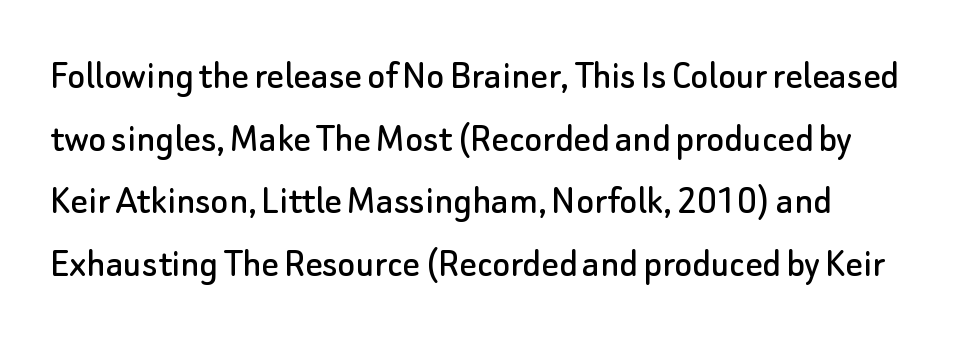
Here the designer chose a conventional face with non-uniform glyph widths. Do the letters lean? They stand straight. Summary of vertical rhythm: regular, with standard interline spacing. The passage shown is not underscored anywhere. Glyph-to-glyph distance matches everyday printed text.
